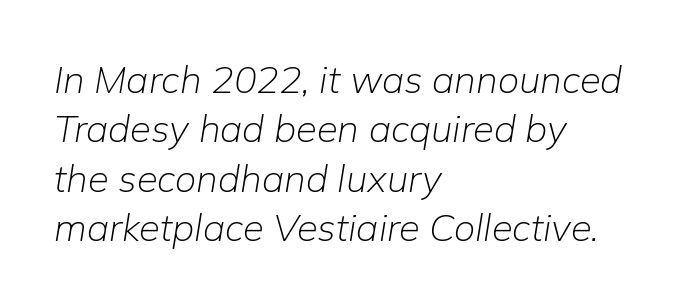
The image shows 38 px light type, italic (leaning right); set left-aligned, normal line spacing (1.3x), normal letter spacing, not underlined; low stroke contrast and a medium x-height.
